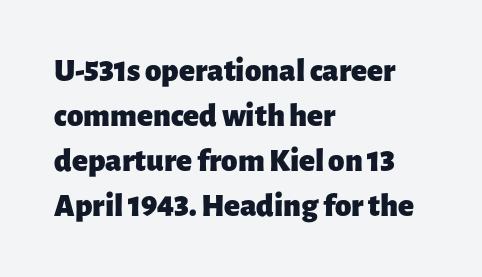
The image shows 33 px heavy sans-serif type, upright; set left-aligned, normal line spacing (1.36x), normal letter spacing, not underlined; low stroke contrast and a medium x-height.
